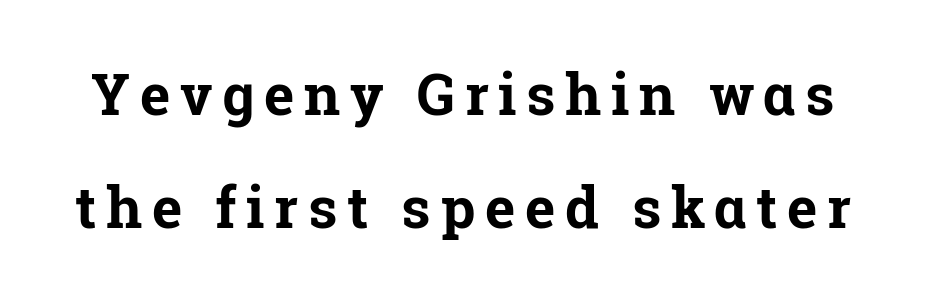
Horizontal bands of white between lines are thick stripes. Is this a sans? No — the strokes have serifs. Posture: upright roman. Strong, thick strokes mark this as bold type. A bare baseline throughout the passage. Here the designer chose a conventional face with non-uniform glyph widths.
